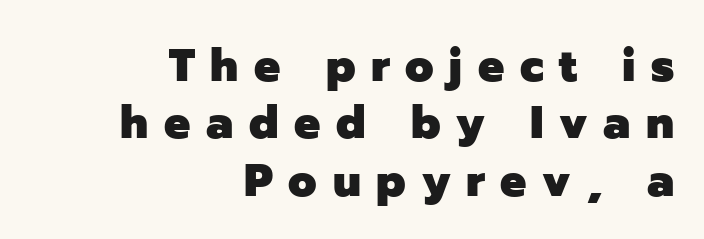
The image shows 46 px heavy sans-serif type, upright; set right-aligned, normal line spacing (1.25x), unusually wide letter spacing (+0.34 em), not underlined; low stroke contrast and a medium x-height.
